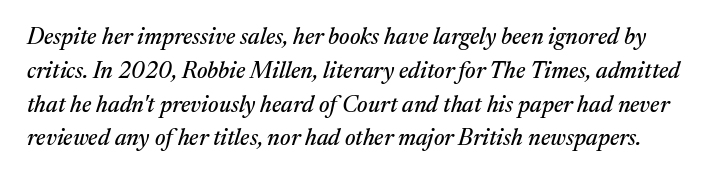
The image shows 23 px text type, italic (leaning right); set normal line spacing (1.47x), normal letter spacing, not underlined.
